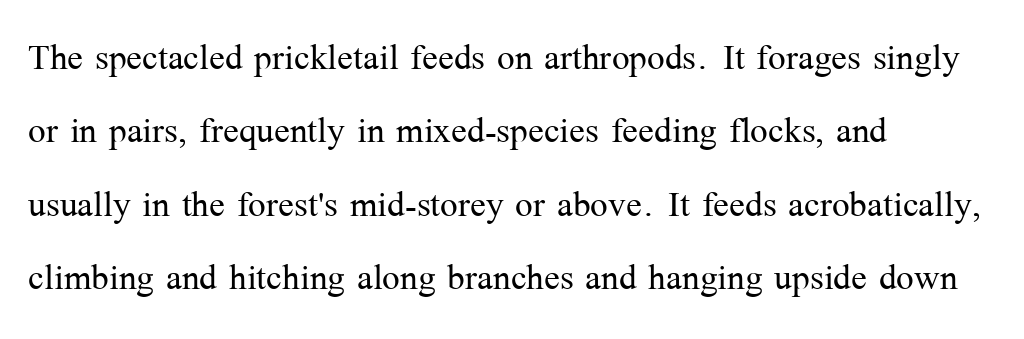
The image shows 47 px light serif type, upright; set left-aligned, normal line spacing (1.56x), normal letter spacing, not underlined; medium stroke contrast and a medium x-height.
